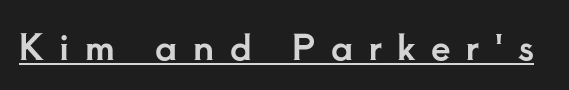
Q: Is the text italic (slanted)? A: No, it is upright.
Q: Is the typeface a serif or a sans-serif typeface? A: Serif.
Q: Is the text underlined? A: Yes.
Q: Is the spacing between letters normal or unusually wide? A: Unusually wide.
Q: Width (condensed, normal, or wide)? A: Normal.
Q: Stroke contrast? A: Low.
Q: x-height? A: Small.
Q: Monospaced? A: No.
